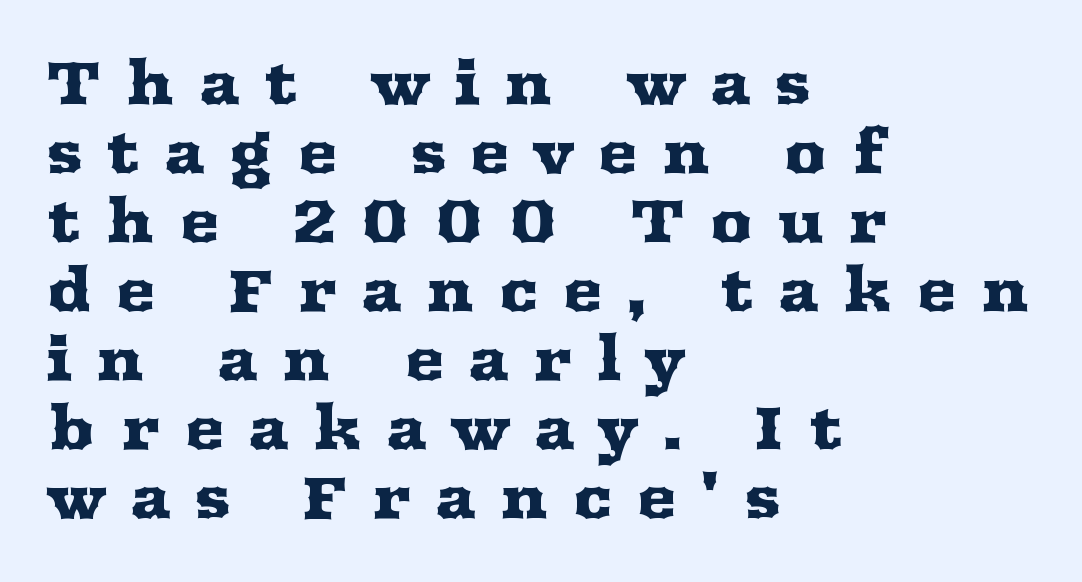
Check where the strokes stop: tiny serifs finish them off. Do the characters align in a grid? No, the font is proportional. Compared with a centered layout, this one pins lines to the left instead. Compared with typical body copy, the letter spacing here is much looser. The specimen reads as upright at a glance. Baseline-to-baseline distance is barely more than the letter height.
